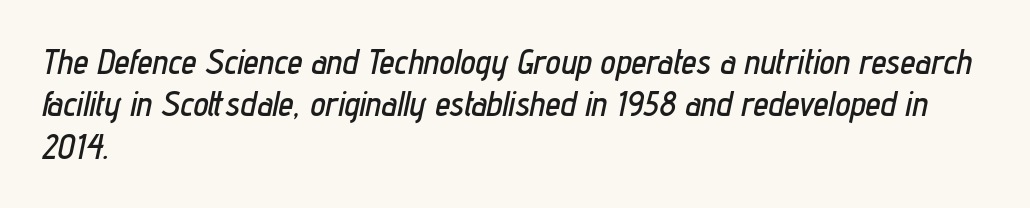
{"italic": "yes", "lean": "right", "slant_degrees": 12, "width": "condensed", "stroke_contrast": "low", "x_height": "medium", "monospaced": "no", "underline": "no", "align": "left", "line_spacing": "normal", "line_spacing_ratio": 1.25, "letter_spacing": "normal", "letter_spacing_em": 0.0, "glyph_px": 34}
